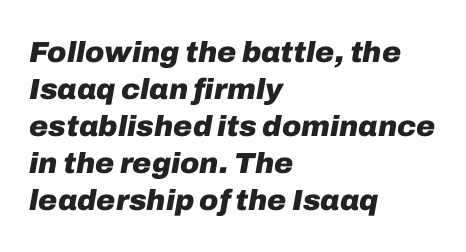
The image shows 29 px heavy type, italic (leaning right); set left-aligned, normal line spacing (1.28x), normal letter spacing, not underlined; low stroke contrast and a medium x-height.
